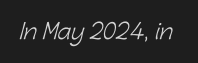
The image shows 21 px text type; set normal letter spacing, not underlined.
